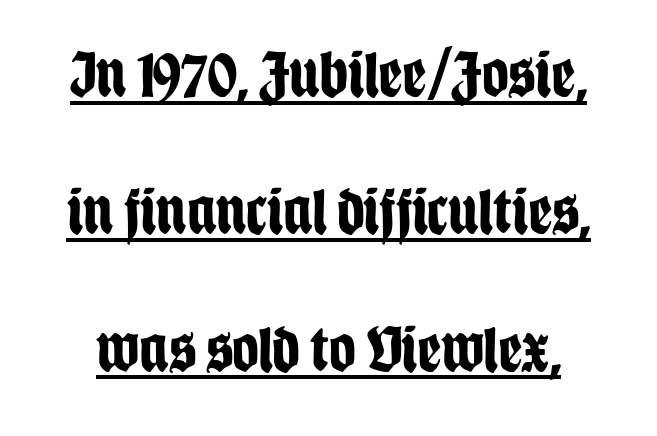
The image shows 66 px bold, condensed sans-serif type, upright; set loose line spacing (2.08x), normal letter spacing, underlined; low stroke contrast and a large x-height.
